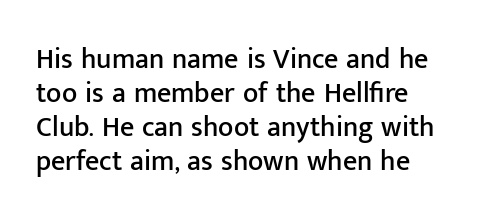
The image shows 28 px sans-serif type, upright; set left-aligned, line spacing 1.21x, normal letter spacing, not underlined; low stroke contrast and a medium x-height.
